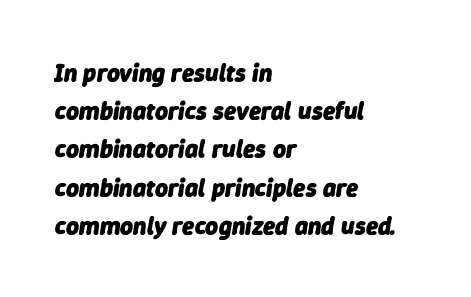
Q: Is the text bold? A: Yes.
Q: Is the text italic (slanted)? A: Yes, it leans right by about 9 degrees.
Q: Is the text underlined? A: No.
Q: How is the paragraph aligned? A: Left-aligned.
Q: Is the spacing between letters normal or unusually wide? A: Normal.
Q: Is the spacing between lines tight, normal or loose? A: Normal.
